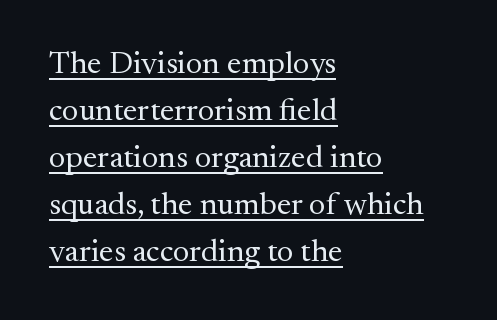
On a weight scale, this lands at 450 or below. Look at the tracking — it's just the regular setting, nothing added. Italic? Not at all — the glyphs are vertical. Classification — serif. The passage shown is underscored from start to finish. Visually the block forms a straight wall on the left and a jagged coastline on the right.
